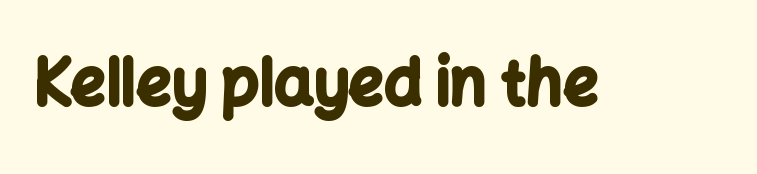
The glyphs are unaccompanied by any horizontal stroke below them. You'd pick this weight for a headline — it's a proper bold. The rendering keeps characters at their native spacing. Note: no serifs on the glyphs. Tall strokes in this sample are plumb rather than angled. This sample has the flowing, uneven cadence of proportional lettering.
